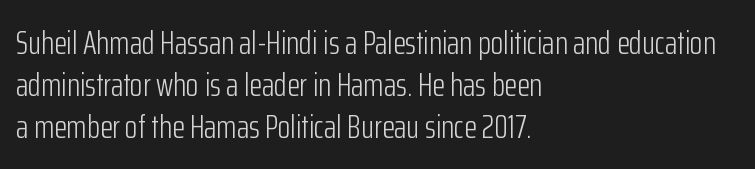
Q: Is the text bold? A: No.
Q: Is the text italic (slanted)? A: No, it is upright.
Q: Is the typeface a serif or a sans-serif typeface? A: Sans-serif.
Q: Is the text underlined? A: No.
Q: How is the paragraph aligned? A: Left-aligned.
Q: Is the spacing between letters normal or unusually wide? A: Normal.
Q: Is the spacing between lines tight, normal or loose? A: Normal.
Q: Width (condensed, normal, or wide)? A: Condensed.
Q: Stroke contrast? A: Low.
Q: x-height? A: Medium.
Q: Monospaced? A: No.
